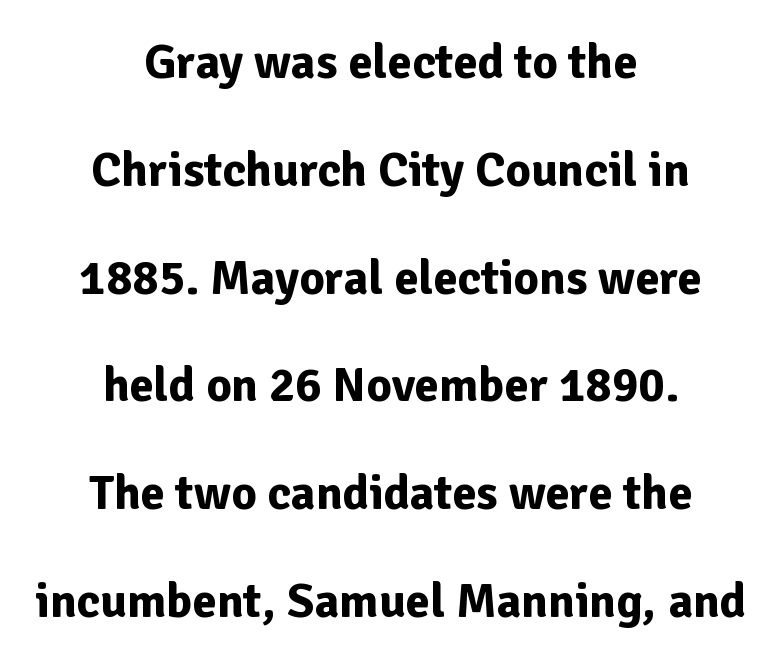
Q: Is the text bold? A: Yes.
Q: Is the text italic (slanted)? A: No, it is upright.
Q: Is the typeface a serif or a sans-serif typeface? A: Sans-serif.
Q: Is the text underlined? A: No.
Q: How is the paragraph aligned? A: Centered.
Q: Is the spacing between letters normal or unusually wide? A: Normal.
Q: Is the spacing between lines tight, normal or loose? A: Loose.
Q: Width (condensed, normal, or wide)? A: Normal.
Q: Stroke contrast? A: Low.
Q: x-height? A: Medium.
Q: Monospaced? A: No.
